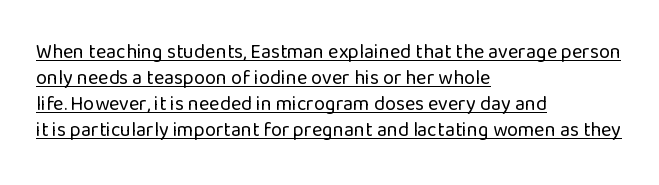
{"italic": "no", "bold": "no", "underline": "yes", "align": "left", "line_spacing": "normal", "line_spacing_ratio": 1.3, "letter_spacing": "normal", "letter_spacing_em": 0.0, "glyph_px": 20}
